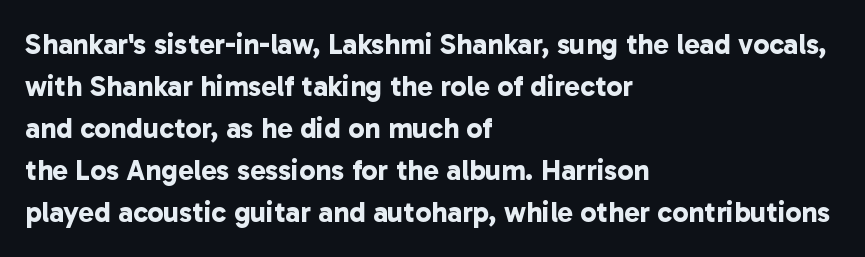
Q: Is the text bold? A: Yes.
Q: Is the typeface a serif or a sans-serif typeface? A: Sans-serif.
Q: Is the text underlined? A: No.
Q: How is the paragraph aligned? A: Left-aligned.
Q: Is the spacing between letters normal or unusually wide? A: Normal.
Q: Is the spacing between lines tight, normal or loose? A: Normal.
Q: Width (condensed, normal, or wide)? A: Normal.
Q: Stroke contrast? A: Low.
Q: x-height? A: Medium.
Q: Monospaced? A: No.
